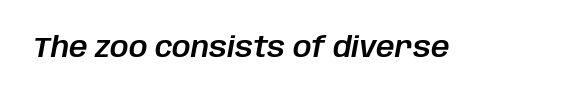
{"italic": "yes", "lean": "right", "slant_degrees": 10, "width": "normal", "stroke_contrast": "low", "x_height": "large", "monospaced": "no", "underline": "no", "letter_spacing": "normal", "letter_spacing_em": 0.0, "glyph_px": 29}
